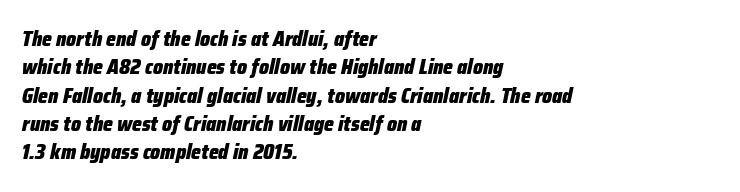
{"italic": "yes", "lean": "right", "slant_degrees": 12, "bold": "yes", "underline": "no", "align": "left", "line_spacing": "normal", "line_spacing_ratio": 1.35, "letter_spacing": "normal", "letter_spacing_em": 0.0, "glyph_px": 21}
